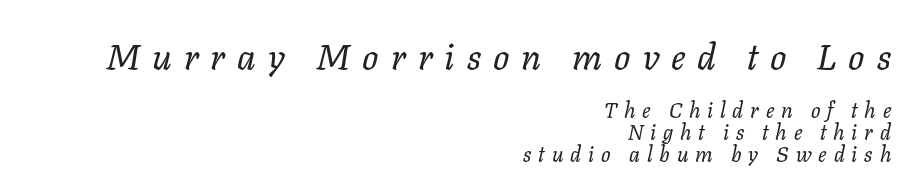
The image shows 36 px regular-weight type, italic (leaning right); set right-aligned, tight line spacing (1.06x), unusually wide letter spacing (+0.33 em), not underlined; the first (top) block is 1.71x larger; low stroke contrast and a medium x-height.
